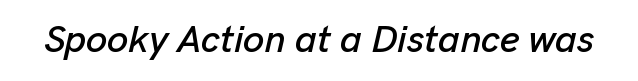
Q: Is the text italic (slanted)? A: Yes, it leans right by about 13 degrees.
Q: Is the text underlined? A: No.
Q: Is the spacing between letters normal or unusually wide? A: Normal.
Q: Width (condensed, normal, or wide)? A: Normal.
Q: Stroke contrast? A: Low.
Q: x-height? A: Medium.
Q: Monospaced? A: No.
